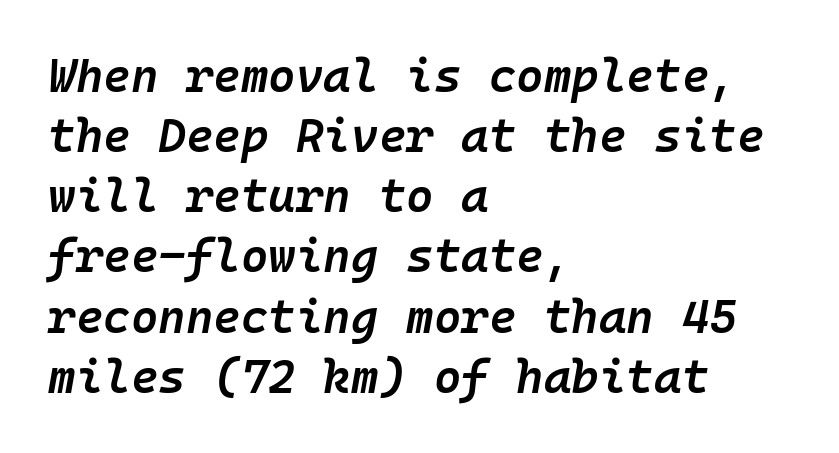
Q: Is the text bold? A: Semi-bold.
Q: Is the text italic (slanted)? A: Yes, it leans right by about 10 degrees.
Q: Is the text underlined? A: No.
Q: How is the paragraph aligned? A: Left-aligned.
Q: Is the spacing between letters normal or unusually wide? A: Normal.
Q: Is the spacing between lines tight, normal or loose? A: Normal.
Q: Width (condensed, normal, or wide)? A: Normal.
Q: Stroke contrast? A: Low.
Q: x-height? A: Medium.
Q: Monospaced? A: Yes.
